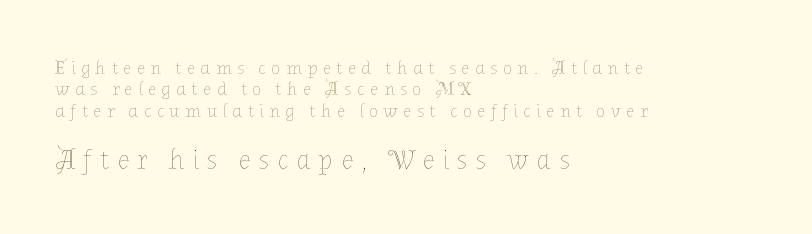
The image shows 28 px thin type, upright; set left-aligned, tight line spacing (1.13x), unusually wide letter spacing (+0.28 em), not underlined; the second (bottom) block is 1.47x larger; low stroke contrast and a medium x-height.
